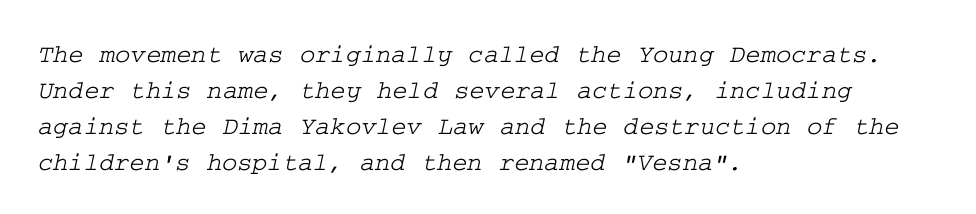
Bare-footed words on every line. Each new line begins a customary step beneath the previous one. Glyph-to-glyph distance matches everyday printed text. These lines are set flush left with a ragged right edge.
